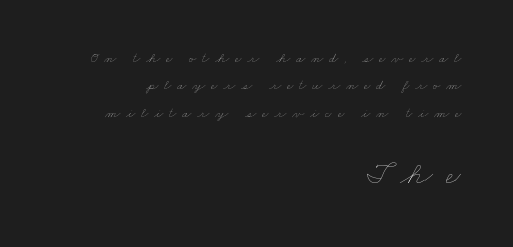
The image shows 33 px thin, wide type; set right-aligned, loose line spacing (1.96x), unusually wide letter spacing (+0.41 em), not underlined; the second (bottom) block is 2.36x larger; low stroke contrast and a small x-height.
